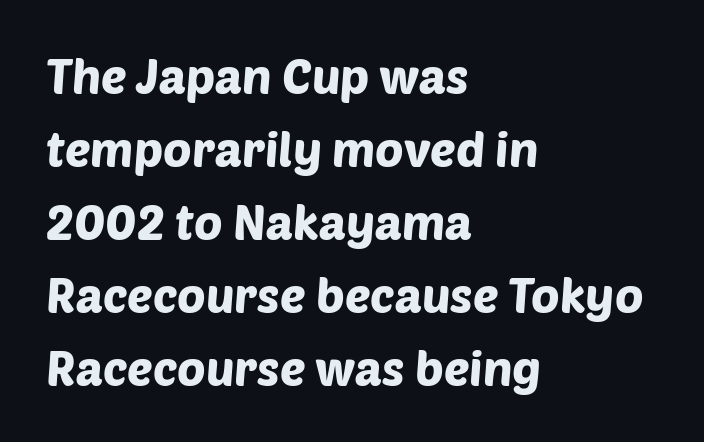
Q: Is the typeface a serif or a sans-serif typeface? A: Sans-serif.
Q: Is the text underlined? A: No.
Q: How is the paragraph aligned? A: Left-aligned.
Q: Is the spacing between letters normal or unusually wide? A: Normal.
Q: Is the spacing between lines tight, normal or loose? A: Normal.
Q: Width (condensed, normal, or wide)? A: Normal.
Q: Stroke contrast? A: Low.
Q: x-height? A: Large.
Q: Monospaced? A: No.
